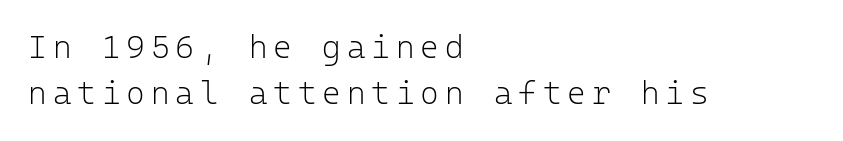
{"serif": "no", "italic": "no", "bold": "no", "weight": "light", "width": "normal", "stroke_contrast": "low", "x_height": "medium", "monospaced": "yes", "underline": "no", "align": "left", "line_spacing": "normal", "line_spacing_ratio": 1.44, "glyph_px": 32}
